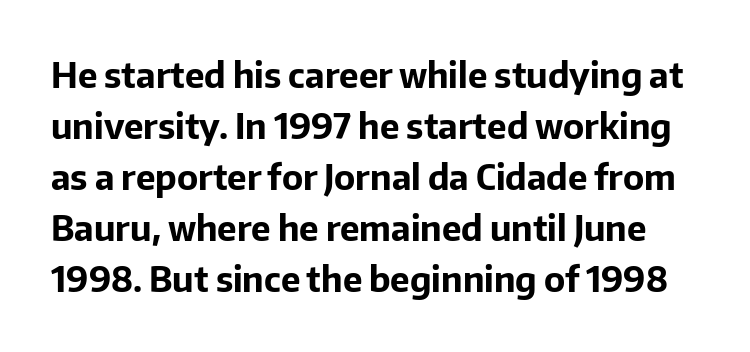
Q: Is the text bold? A: Yes.
Q: Is the text italic (slanted)? A: No, it is upright.
Q: Is the typeface a serif or a sans-serif typeface? A: Sans-serif.
Q: Is the text underlined? A: No.
Q: Is the spacing between letters normal or unusually wide? A: Normal.
Q: Is the spacing between lines tight, normal or loose? A: Normal.
Q: Width (condensed, normal, or wide)? A: Normal.
Q: Stroke contrast? A: Low.
Q: x-height? A: Medium.
Q: Monospaced? A: No.
